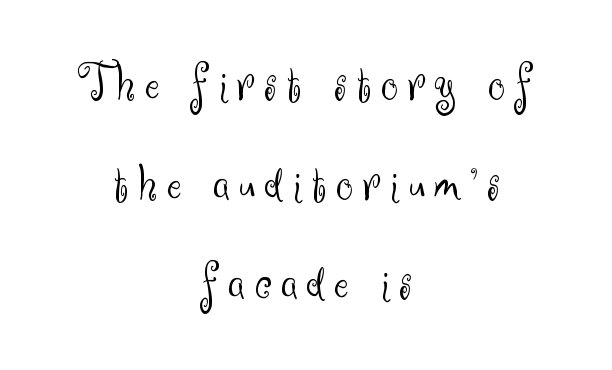
The image shows 55 px light sans-serif type, upright; set centered, line spacing 1.81x, not underlined; medium stroke contrast and a small x-height.
